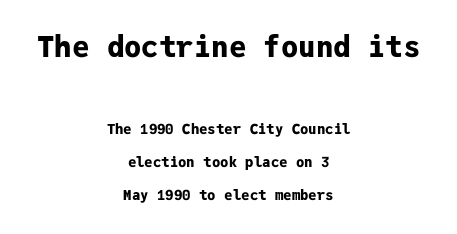
Bigger letters appear in the top chunk; the bottom chunk is reduced. Does extra space separate the letters? No, they use regular spacing. Each row of text sits above clean, open space. Every letter is thick-stroked: bold, no question. Classification — sans serif.
